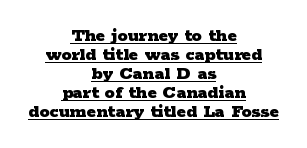
The image shows 20 px bold type, upright; set centered, tight line spacing (0.95x), normal letter spacing, underlined.
